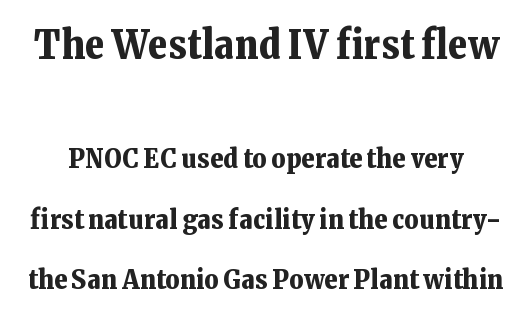
The face used here is rendered with its standard letterfit. Think of a printed novel: that variable character pitch is what you see here. Scale decreases going downward across the two blocks. A great deal of white space separates one row of letters from the next.
